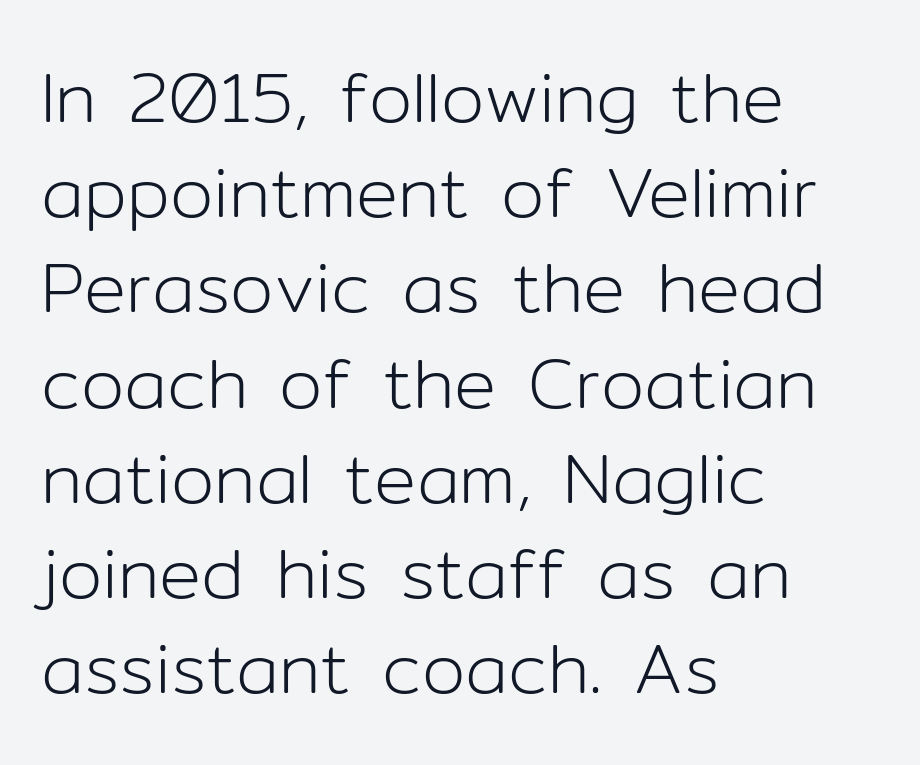
Q: Is the text bold? A: No.
Q: Is the text italic (slanted)? A: No, it is upright.
Q: Is the typeface a serif or a sans-serif typeface? A: Sans-serif.
Q: Is the text underlined? A: No.
Q: How is the paragraph aligned? A: Left-aligned.
Q: Is the spacing between letters normal or unusually wide? A: Normal.
Q: Is the spacing between lines tight, normal or loose? A: Normal.
Q: Width (condensed, normal, or wide)? A: Normal.
Q: Stroke contrast? A: Low.
Q: x-height? A: Medium.
Q: Monospaced? A: No.
